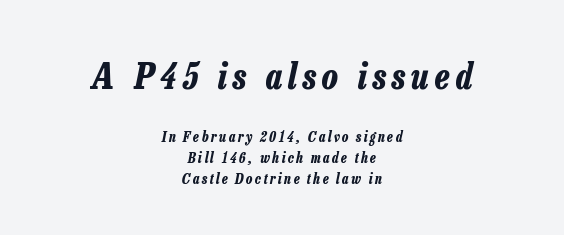
Varying glyph widths throughout — classic text-font behaviour. The passage shown leans; its letterforms are oblique. In terms of weight, the rendering is a true, heavy bold. This block has exactly the height ordinary leading produces. Decoration check: the copy has no underline.
